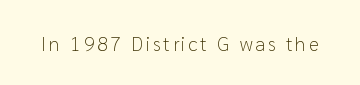
The type sits square on the baseline with zero lean. The strip under each line holds only bare page. Is the stroke heavy? The answer is a plain regular-or-lighter.
